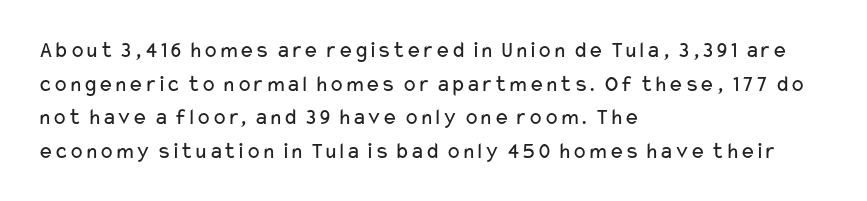
Q: Is the text bold? A: No.
Q: Is the text italic (slanted)? A: No, it is upright.
Q: Is the text underlined? A: No.
Q: How is the paragraph aligned? A: Left-aligned.
Q: Is the spacing between letters normal or unusually wide? A: Normal.
Q: Is the spacing between lines tight, normal or loose? A: Normal.
